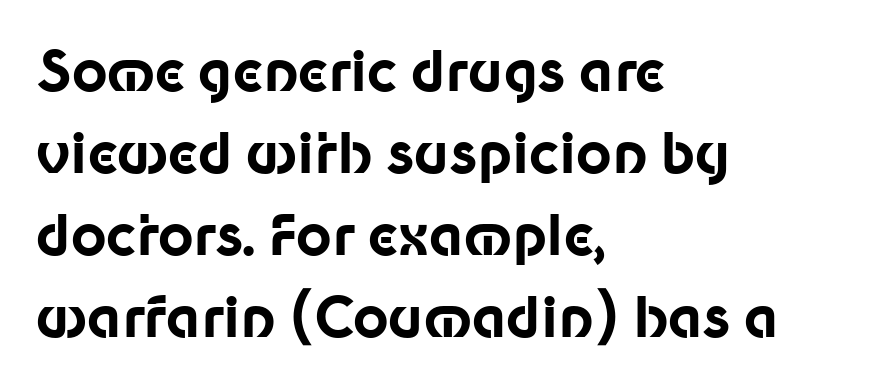
Q: Is the text bold? A: Yes.
Q: Is the text italic (slanted)? A: No, it is upright.
Q: Is the typeface a serif or a sans-serif typeface? A: Sans-serif.
Q: Is the text underlined? A: No.
Q: How is the paragraph aligned? A: Left-aligned.
Q: Is the spacing between letters normal or unusually wide? A: Normal.
Q: Is the spacing between lines tight, normal or loose? A: Normal.
Q: Width (condensed, normal, or wide)? A: Normal.
Q: Stroke contrast? A: Low.
Q: x-height? A: Medium.
Q: Monospaced? A: No.
